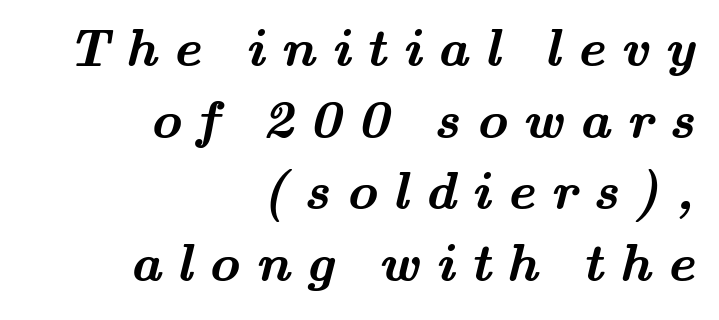
Descenders hang freely into open space. A full-strength bold gives these letters their thick strokes. Substantial extra tracking has been applied to these lines. This block has exactly the height ordinary leading produces. Does the type have serifs? Yes, each stem ends in a small foot.
